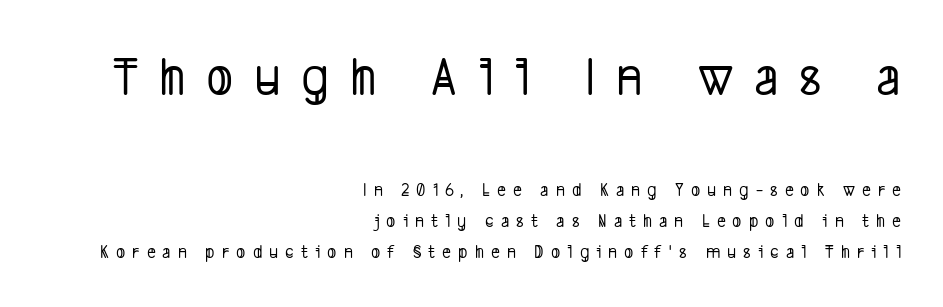
{"serif": "no", "width": "condensed", "stroke_contrast": "low", "x_height": "medium", "monospaced": "no", "underline": "no", "align": "right", "line_spacing": "normal", "line_spacing_ratio": 1.63, "letter_spacing": "wide", "letter_spacing_em": 0.37, "larger_block": "first", "size_ratio": 2.95, "glyph_px": 56}
